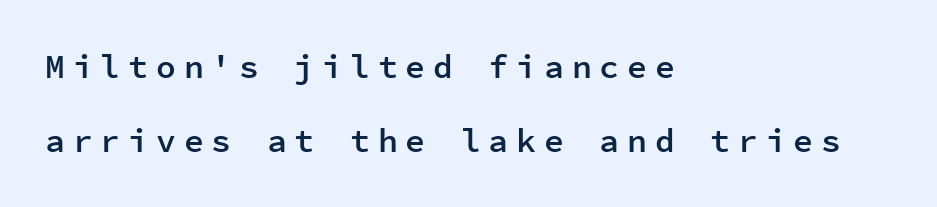
{"serif": "no", "italic": "no", "bold": "semi", "weight": "semibold", "width": "normal", "stroke_contrast": "low", "x_height": "medium", "monospaced": "yes", "underline": "no", "align": "left", "line_spacing": "loose", "line_spacing_ratio": 2.23, "letter_spacing": "wide", "letter_spacing_em": 0.24, "glyph_px": 33}
